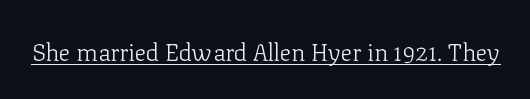
Q: Is the text bold? A: No.
Q: Is the text italic (slanted)? A: No, it is upright.
Q: Is the text underlined? A: Yes.
Q: Is the spacing between letters normal or unusually wide? A: Normal.
